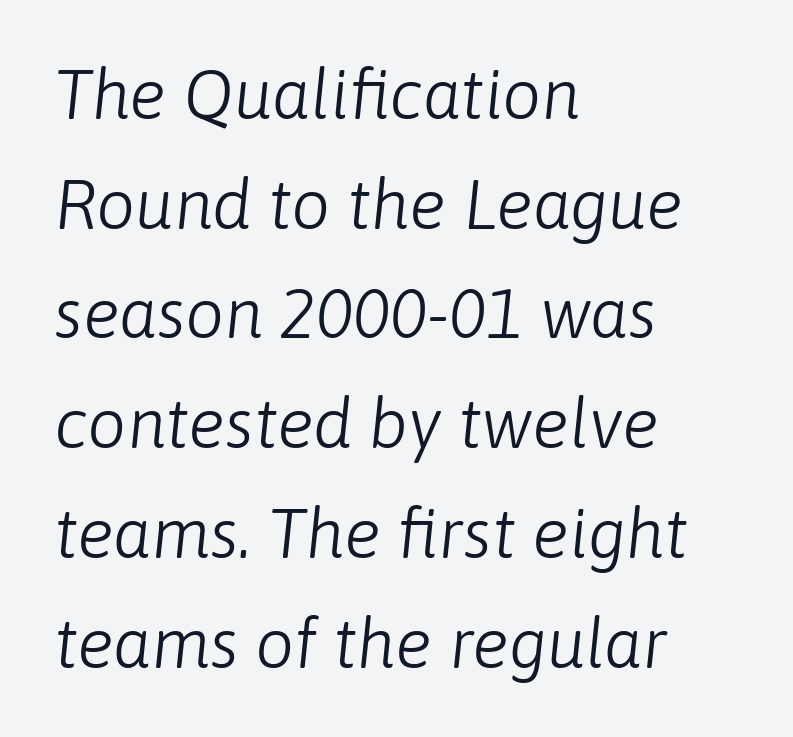
Words appear dense and cohesive because spacing is normal. This sample has the flowing, uneven cadence of proportional lettering. In terms of posture, this sample is oblique. Casual observation: everything's shoved over to the left. The letters look calm and open, with moderate or lighter stems. Quick note: interline space is typical.
